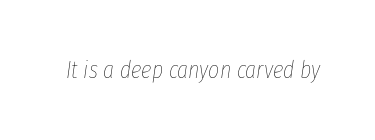
The image shows 24 px text type, italic (leaning right); set normal letter spacing, not underlined.
